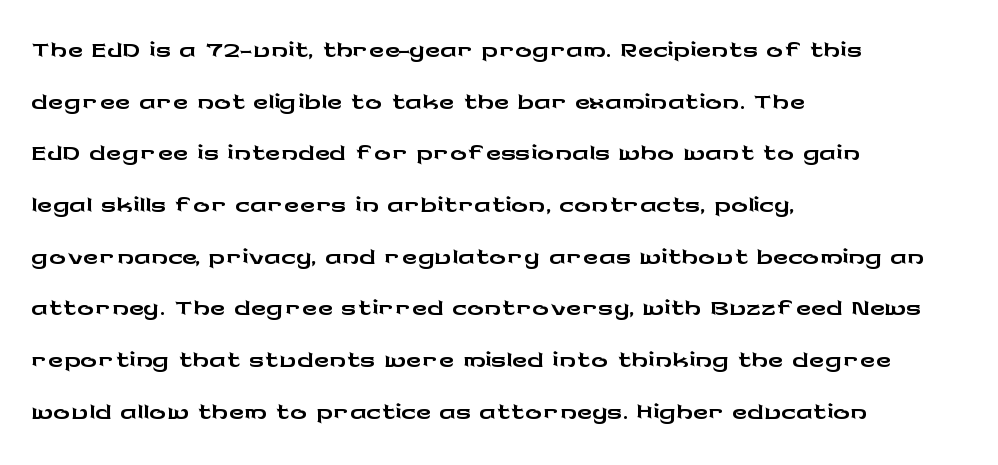
Short and long lines alike share a common starting point at left. In terms of letterform style, serifs are entirely absent. Words appear dense and cohesive because spacing is normal. Descenders hang freely into open space. Is this a fixed-width face? No — the glyphs have proportional, varying widths.
